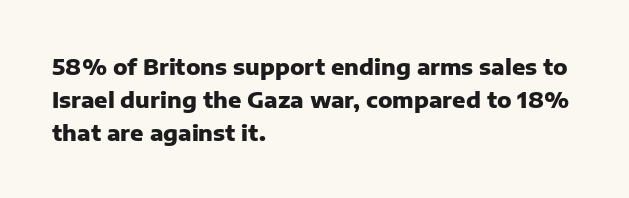
The image shows 22 px bold type, upright; set left-aligned, normal line spacing (1.5x), normal letter spacing, not underlined.
